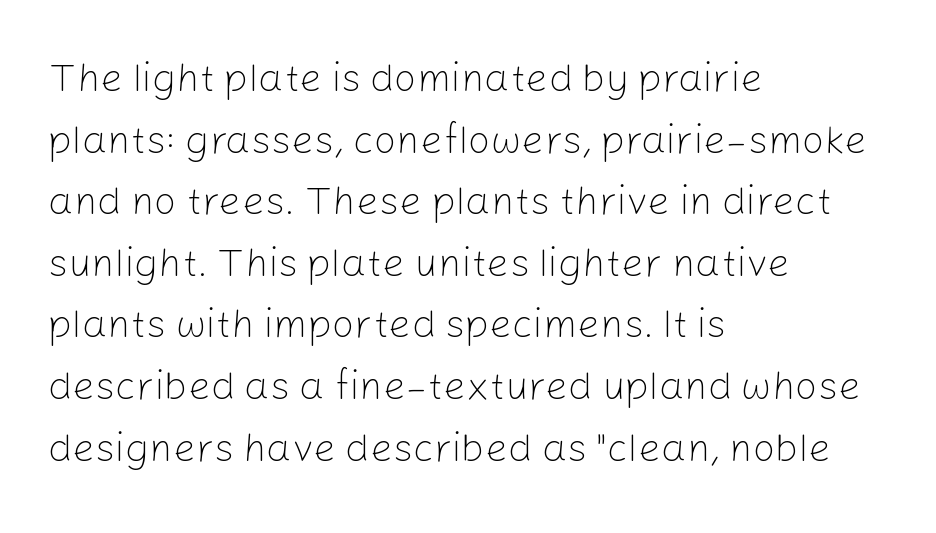
Regarding serifs, this sample does without them. The ragged edge is on the right, which tells us the setting is flush left. The letters advance in unequal steps, a hallmark of proportional type. This rendering leaves character spacing at its baseline value. One glance says typical: line gaps are just what's usual. The strokes are not fattened; the text isn't bold.
